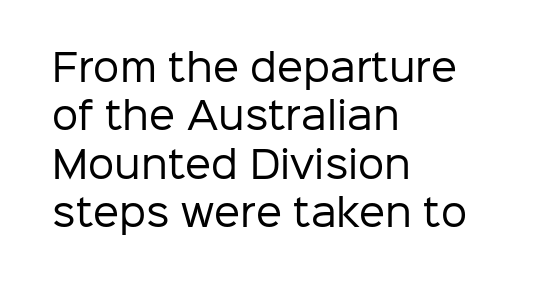
The image shows 37 px regular-weight sans-serif type, upright; set left-aligned, normal line spacing (1.31x), normal letter spacing, not underlined; low stroke contrast and a medium x-height.
